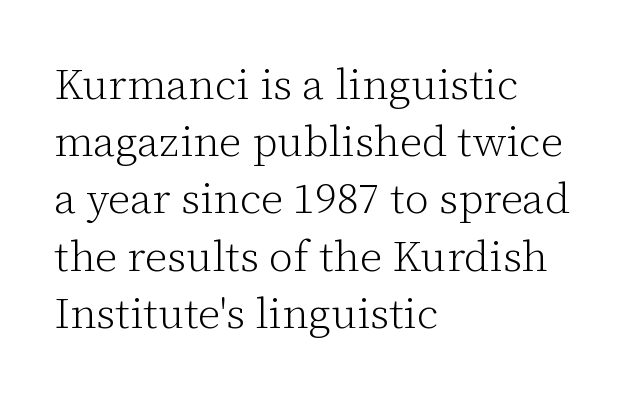
The rendering anchors every line to the left-hand side. Posture: vertical. This sample uses plain, unmodified letter spacing. The lines sit at an ordinary, default distance from one another. Stroke terminals: seriffed. The passage shown is typed in a proportional face where columns would drift.
